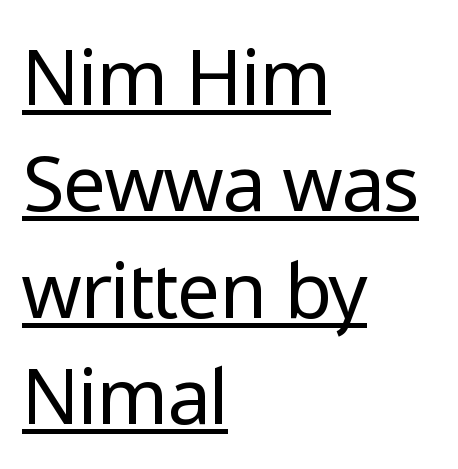
The image shows 77 px regular-weight sans-serif type, upright; set left-aligned, normal line spacing (1.38x), normal letter spacing, underlined; low stroke contrast and a medium x-height.
